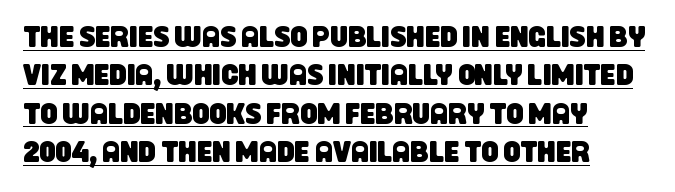
The rendering uses natural spacing where letterforms have individual widths. Compared with typical paragraphs, the rows here are spaced about the same. A sans-serif font was chosen for this passage. You can see a thin bar hugging the bottom of the glyphs. Alignment: flush left. What stands out about the letter spacing? Nothing — it is the standard amount.
